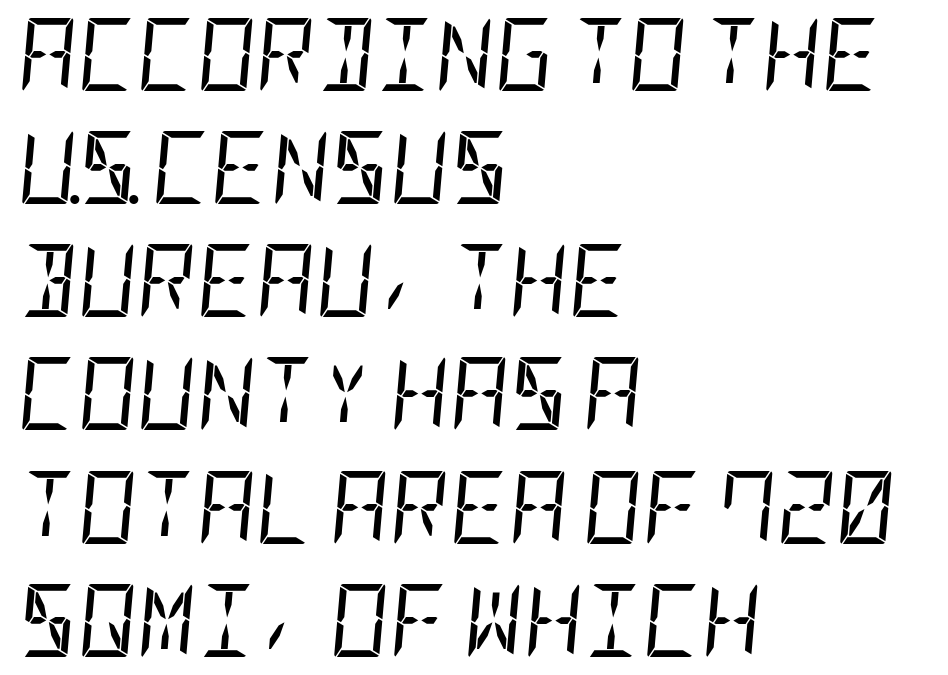
The image shows 73 px regular-weight, condensed type, italic (leaning right); set left-aligned, normal line spacing (1.55x), normal letter spacing, not underlined; low stroke contrast and a large x-height.
